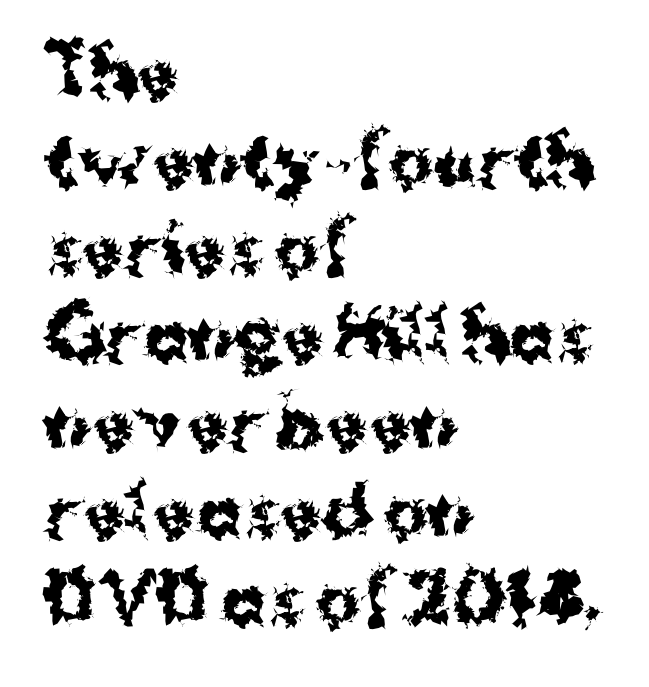
Q: Is the text bold? A: Yes.
Q: Is the text italic (slanted)? A: No, it is upright.
Q: Is the typeface a serif or a sans-serif typeface? A: Sans-serif.
Q: Is the text underlined? A: No.
Q: How is the paragraph aligned? A: Left-aligned.
Q: Is the spacing between letters normal or unusually wide? A: Normal.
Q: Is the spacing between lines tight, normal or loose? A: Normal.
Q: Width (condensed, normal, or wide)? A: Normal.
Q: Stroke contrast? A: Medium.
Q: x-height? A: Medium.
Q: Monospaced? A: No.
